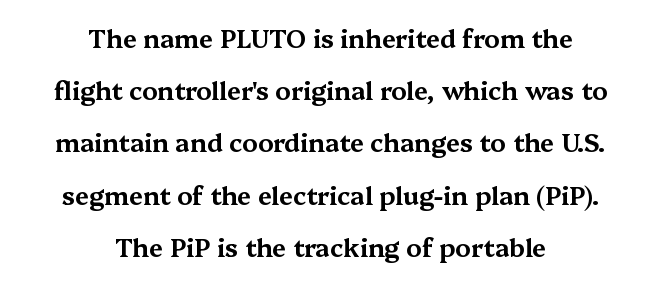
Q: Is the text italic (slanted)? A: No, it is upright.
Q: Is the text underlined? A: No.
Q: How is the paragraph aligned? A: Centered.
Q: Is the spacing between letters normal or unusually wide? A: Normal.
Q: Is the spacing between lines tight, normal or loose? A: Loose.
